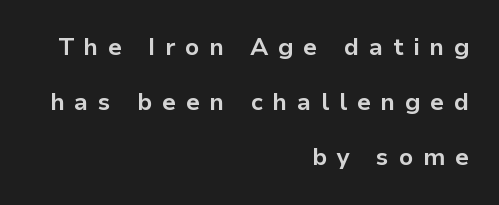
{"italic": "no", "bold": "yes", "underline": "no", "align": "right", "line_spacing": "loose", "line_spacing_ratio": 2.3, "letter_spacing": "wide", "letter_spacing_em": 0.4, "glyph_px": 24}
